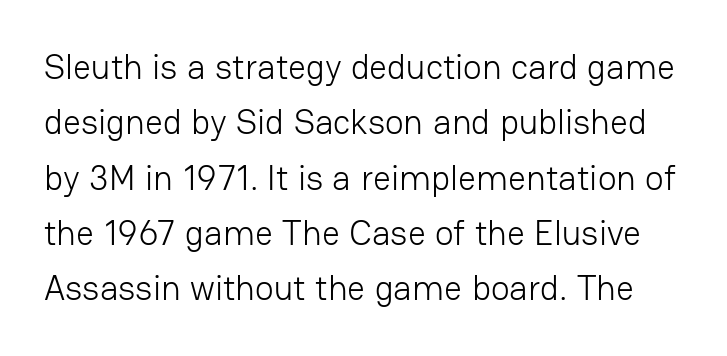
{"serif": "no", "italic": "no", "bold": "no", "weight": "light", "width": "normal", "stroke_contrast": "low", "x_height": "medium", "monospaced": "no", "underline": "no", "line_spacing": "normal", "line_spacing_ratio": 1.58, "letter_spacing": "normal", "letter_spacing_em": 0.0, "glyph_px": 35}
